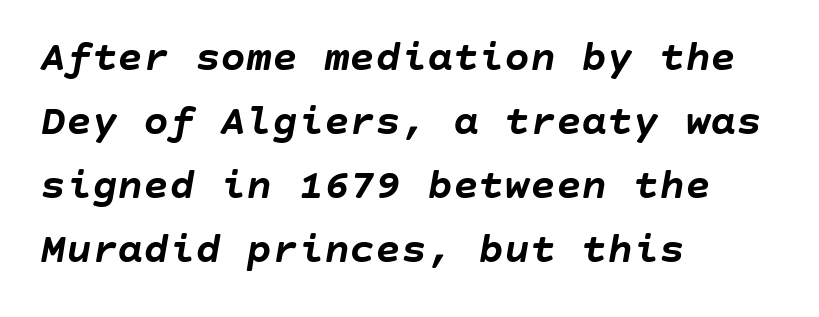
Q: Is the text bold? A: Yes.
Q: Is the text italic (slanted)? A: Yes, it leans right by about 10 degrees.
Q: Is the text underlined? A: No.
Q: How is the paragraph aligned? A: Left-aligned.
Q: Is the spacing between letters normal or unusually wide? A: Normal.
Q: Is the spacing between lines tight, normal or loose? A: Normal.
Q: Width (condensed, normal, or wide)? A: Normal.
Q: Stroke contrast? A: Low.
Q: x-height? A: Large.
